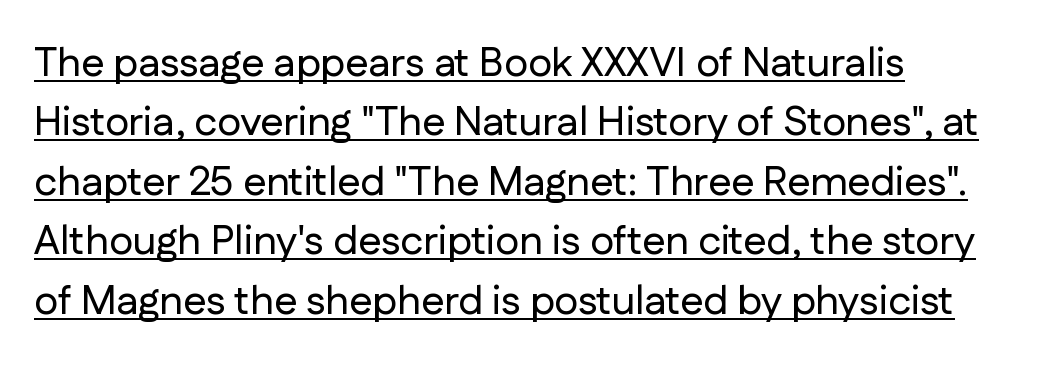
Q: Is the text italic (slanted)? A: No, it is upright.
Q: Is the typeface a serif or a sans-serif typeface? A: Sans-serif.
Q: Is the text underlined? A: Yes.
Q: How is the paragraph aligned? A: Left-aligned.
Q: Is the spacing between letters normal or unusually wide? A: Normal.
Q: Is the spacing between lines tight, normal or loose? A: Normal.
Q: Width (condensed, normal, or wide)? A: Normal.
Q: Stroke contrast? A: Low.
Q: x-height? A: Medium.
Q: Monospaced? A: No.
